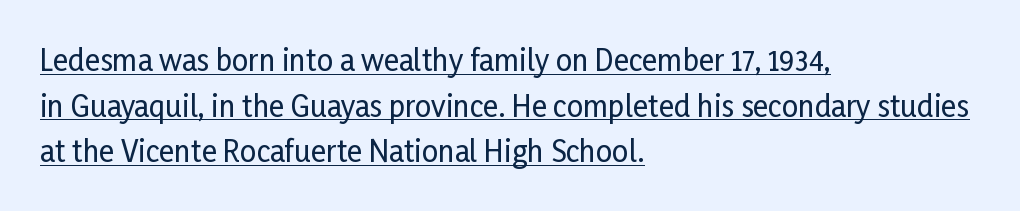
{"serif": "no", "italic": "no", "width": "condensed", "stroke_contrast": "low", "x_height": "medium", "monospaced": "no", "underline": "yes", "align": "left", "line_spacing": "normal", "line_spacing_ratio": 1.57, "letter_spacing": "normal", "letter_spacing_em": 0.0, "glyph_px": 29}
